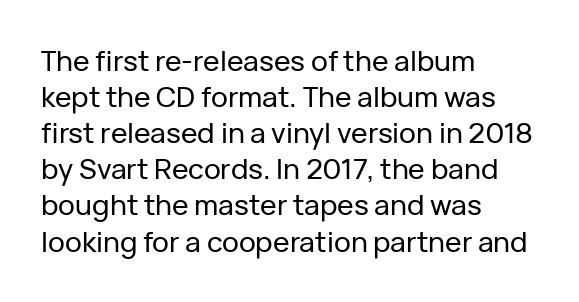
The image shows 28 px sans-serif type, upright; set left-aligned, normal line spacing (1.29x), normal letter spacing, not underlined; low stroke contrast and a medium x-height.
